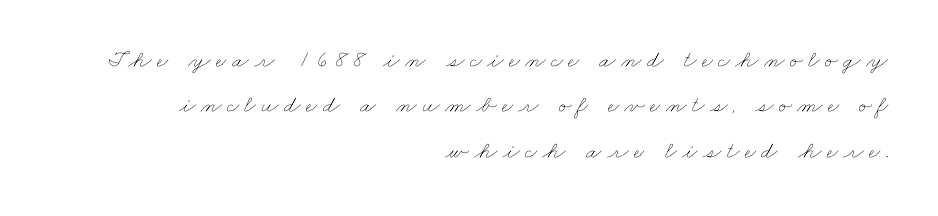
The image shows 24 px text type; set right-aligned, line spacing 1.89x, unusually wide letter spacing (+0.22 em), not underlined.
